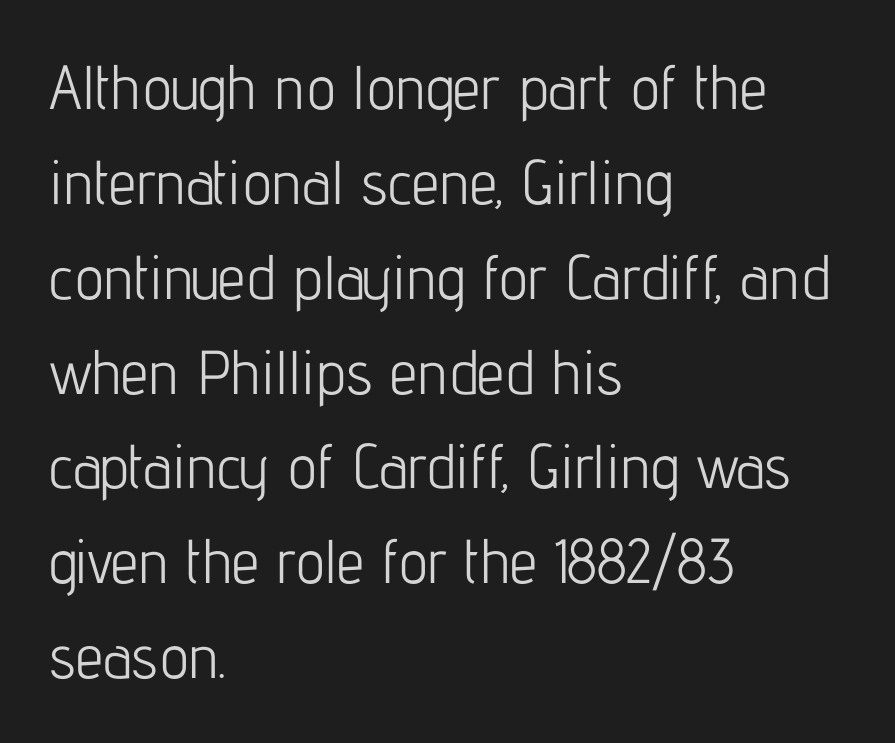
{"serif": "no", "italic": "no", "bold": "no", "weight": "light", "width": "condensed", "stroke_contrast": "low", "x_height": "medium", "monospaced": "no", "underline": "no", "align": "left", "line_spacing": "normal", "line_spacing_ratio": 1.53, "letter_spacing": "normal", "letter_spacing_em": 0.0, "glyph_px": 62}
